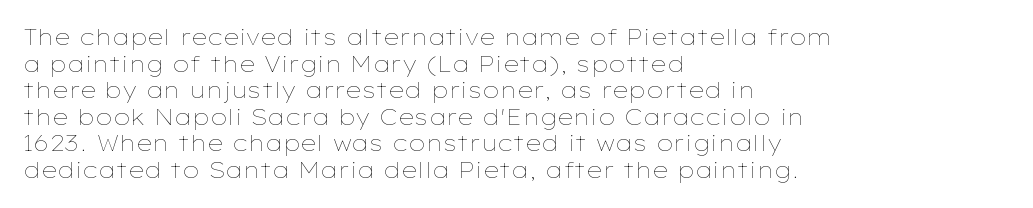
Q: Is the text bold? A: No.
Q: Is the text italic (slanted)? A: No, it is upright.
Q: Is the text underlined? A: No.
Q: How is the paragraph aligned? A: Left-aligned.
Q: Is the spacing between letters normal or unusually wide? A: Normal.
